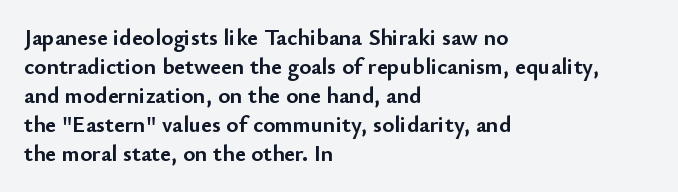
The image shows 23 px bold type, upright; set left-aligned, normal line spacing (1.26x), normal letter spacing, not underlined.
